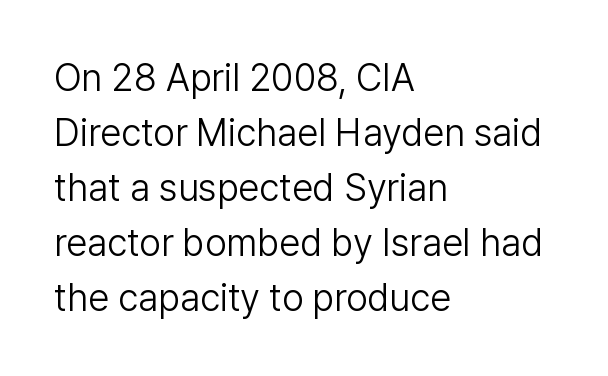
Q: Is the text bold? A: No.
Q: Is the text italic (slanted)? A: No, it is upright.
Q: Is the typeface a serif or a sans-serif typeface? A: Sans-serif.
Q: Is the text underlined? A: No.
Q: How is the paragraph aligned? A: Left-aligned.
Q: Is the spacing between letters normal or unusually wide? A: Normal.
Q: Is the spacing between lines tight, normal or loose? A: Normal.
Q: Width (condensed, normal, or wide)? A: Normal.
Q: Stroke contrast? A: Low.
Q: x-height? A: Medium.
Q: Monospaced? A: No.
